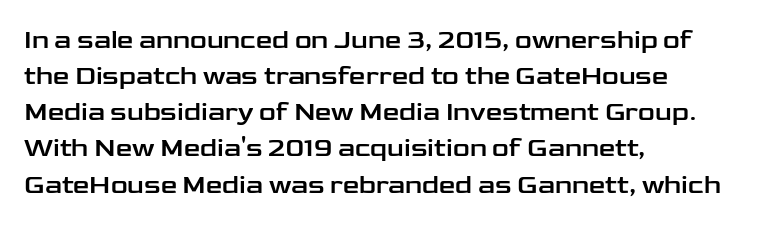
{"italic": "no", "underline": "no", "align": "left", "line_spacing": "normal", "line_spacing_ratio": 1.39, "letter_spacing": "normal", "letter_spacing_em": 0.0, "glyph_px": 26}
